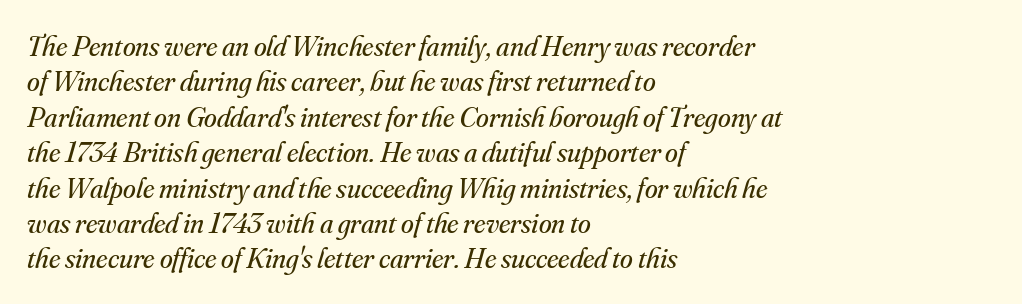
The image shows 29 px regular-weight serif type, italic (leaning right); set left-aligned, line spacing 1.22x, normal letter spacing, not underlined; medium stroke contrast and a small x-height.
